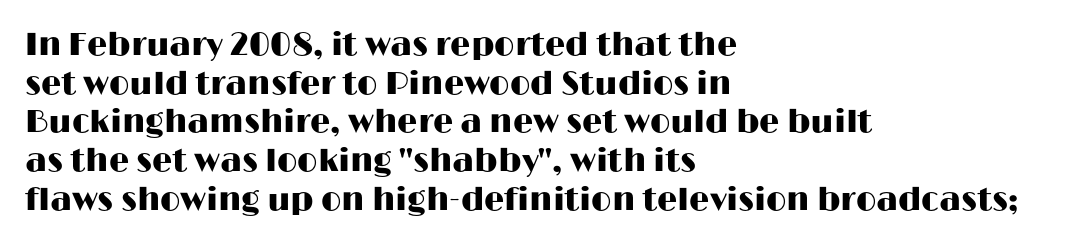
Q: Is the text italic (slanted)? A: No, it is upright.
Q: Is the typeface a serif or a sans-serif typeface? A: Sans-serif.
Q: Is the text underlined? A: No.
Q: How is the paragraph aligned? A: Left-aligned.
Q: Is the spacing between letters normal or unusually wide? A: Normal.
Q: Width (condensed, normal, or wide)? A: Wide.
Q: Stroke contrast? A: High.
Q: x-height? A: Medium.
Q: Monospaced? A: No.
